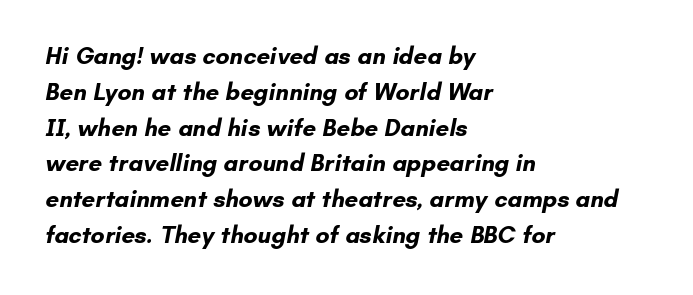
{"bold": "yes", "underline": "no", "align": "left", "line_spacing": "normal", "line_spacing_ratio": 1.49, "letter_spacing": "normal", "letter_spacing_em": 0.0, "glyph_px": 24}
